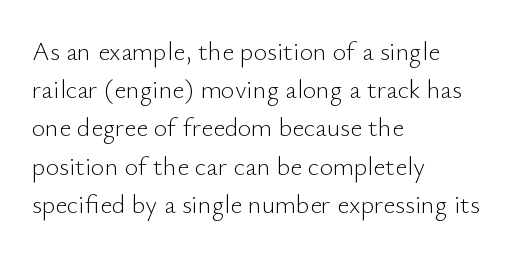
Q: Is the text bold? A: No.
Q: Is the text italic (slanted)? A: No, it is upright.
Q: Is the text underlined? A: No.
Q: How is the paragraph aligned? A: Left-aligned.
Q: Is the spacing between letters normal or unusually wide? A: Normal.
Q: Is the spacing between lines tight, normal or loose? A: Normal.
